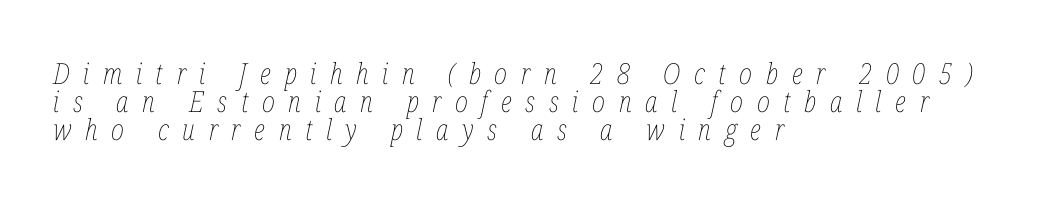
The image shows 29 px thin, condensed type, italic (leaning right); set left-aligned, tight line spacing (0.96x), unusually wide letter spacing (+0.47 em), not underlined; low stroke contrast and a medium x-height.
